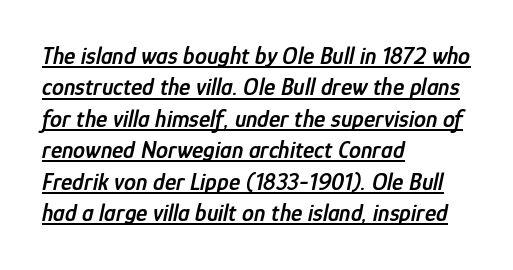
{"italic": "yes", "lean": "right", "slant_degrees": 12, "bold": "semi", "underline": "yes", "align": "left", "line_spacing": "normal", "line_spacing_ratio": 1.31, "letter_spacing": "normal", "letter_spacing_em": 0.0, "glyph_px": 24}
